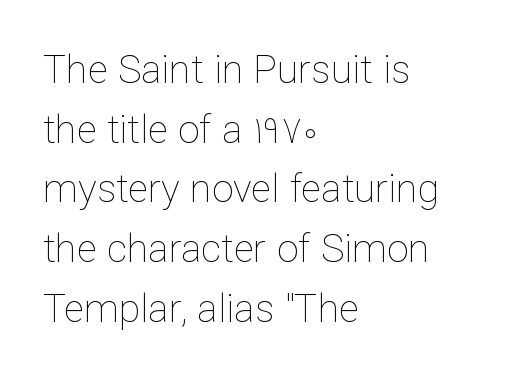
Has an underline been added? It has not. Teacher's note: observe the even left margin — that is flush-left alignment. Each stroke keeps to a modest, everyday thickness or less. A roman cut, with each character standing at attention. Varying glyph widths throughout — classic text-font behaviour. How would I describe the line gaps? Plain and ordinary.
